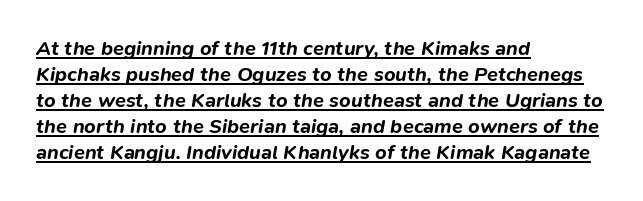
{"italic": "yes", "lean": "right", "slant_degrees": 9, "bold": "yes", "underline": "yes", "align": "left", "line_spacing": "normal", "line_spacing_ratio": 1.3, "letter_spacing": "normal", "letter_spacing_em": 0.0, "glyph_px": 20}
